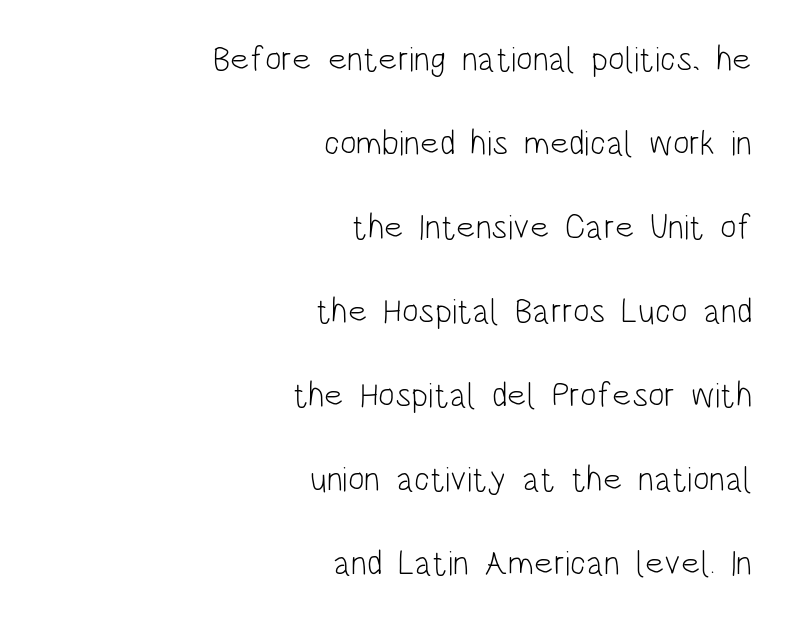
{"serif": "no", "italic": "no", "bold": "no", "weight": "light", "width": "condensed", "stroke_contrast": "low", "x_height": "large", "monospaced": "no", "underline": "no", "align": "right", "line_spacing": "loose", "line_spacing_ratio": 2.4, "letter_spacing": "normal", "letter_spacing_em": 0.0, "glyph_px": 35}
